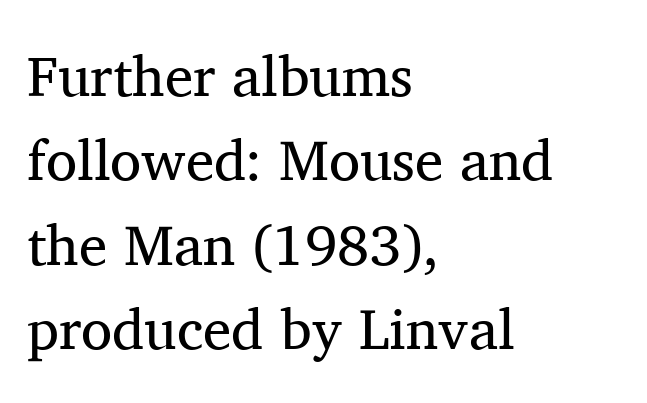
Q: Is the text bold? A: No.
Q: Is the text italic (slanted)? A: No, it is upright.
Q: Is the typeface a serif or a sans-serif typeface? A: Serif.
Q: Is the text underlined? A: No.
Q: How is the paragraph aligned? A: Left-aligned.
Q: Is the spacing between letters normal or unusually wide? A: Normal.
Q: Is the spacing between lines tight, normal or loose? A: Normal.
Q: Width (condensed, normal, or wide)? A: Normal.
Q: Stroke contrast? A: Medium.
Q: x-height? A: Medium.
Q: Monospaced? A: No.
